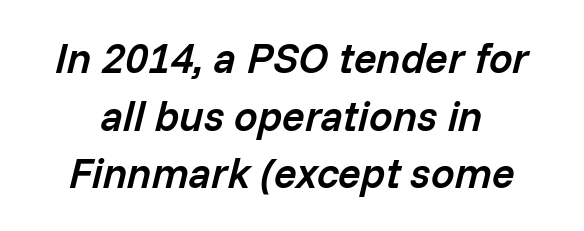
{"italic": "yes", "lean": "right", "slant_degrees": 14, "bold": "semi", "weight": "semibold", "width": "normal", "stroke_contrast": "low", "x_height": "medium", "monospaced": "no", "underline": "no", "line_spacing": "normal", "line_spacing_ratio": 1.37, "letter_spacing": "normal", "letter_spacing_em": 0.0, "glyph_px": 42}
